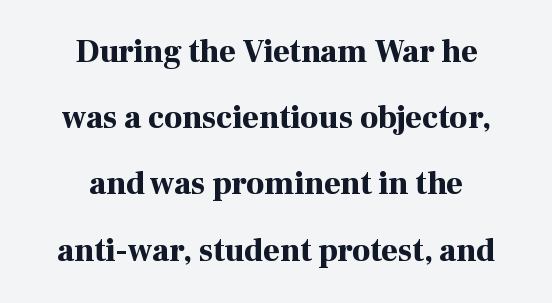
The rendering uses a bold face; every stroke is thick and dark. If you measured baseline to baseline, you'd find a long distance. The passage shown is typed in a proportional face where columns would drift. The space beneath each line is pristine and unruled. Every character sits straight up, as roman type does. The rendering shows small feet on the letterforms — a serif design.
